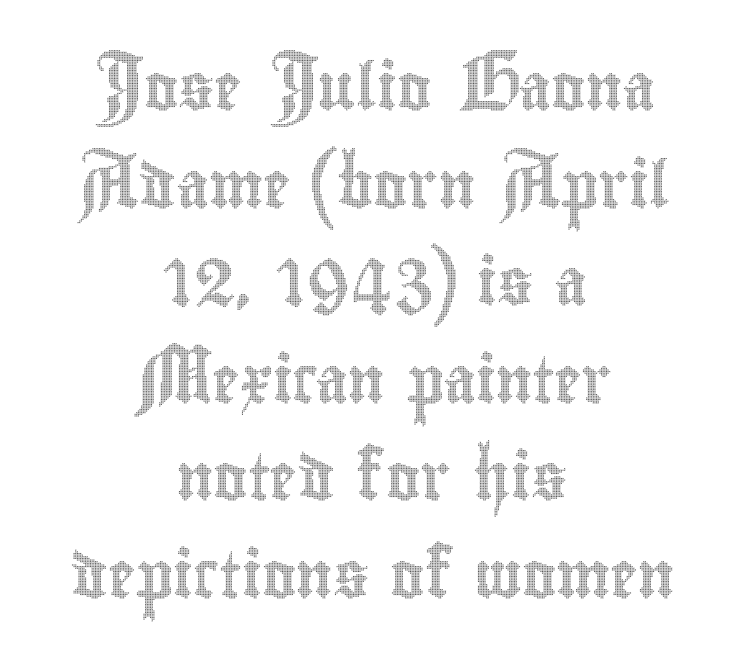
Q: Is the text italic (slanted)? A: No, it is upright.
Q: Is the text underlined? A: No.
Q: How is the paragraph aligned? A: Centered.
Q: Is the spacing between letters normal or unusually wide? A: Normal.
Q: Is the spacing between lines tight, normal or loose? A: Loose.
Q: Width (condensed, normal, or wide)? A: Condensed.
Q: x-height? A: Small.
Q: Monospaced? A: No.
